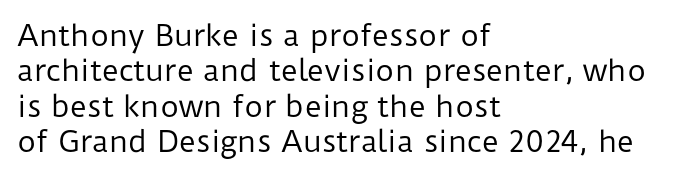
Nope, not italic — everything's standing straight. The letterforms sit shoulder to shoulder at normal distance. No extra ink here — the face is not bold. Check under the words: just untouched page. The text block is weighted toward the left margin, trailing off unevenly rightward. You could not count columns in this text — the font is proportionally spaced.
